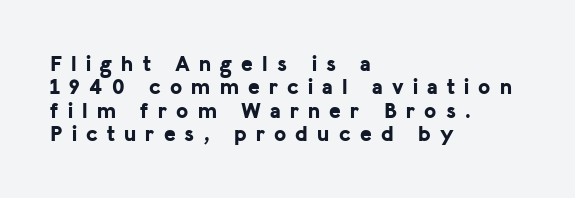
{"italic": "no", "bold": "yes", "underline": "no", "align": "left", "line_spacing": "tight", "line_spacing_ratio": 1.06, "letter_spacing": "wide", "letter_spacing_em": 0.42, "glyph_px": 22}
